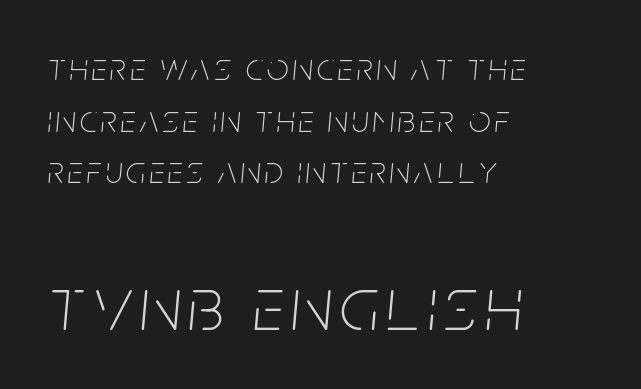
{"italic": "yes", "lean": "right", "slant_degrees": 5, "bold": "no", "weight": "thin", "width": "condensed", "stroke_contrast": "low", "x_height": "large", "monospaced": "no", "underline": "no", "align": "left", "line_spacing": "normal", "line_spacing_ratio": 1.36, "larger_block": "second", "size_ratio": 2.03, "glyph_px": 77}
